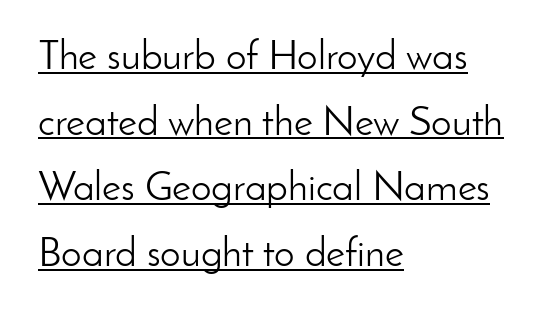
Q: Is the text bold? A: No.
Q: Is the text italic (slanted)? A: No, it is upright.
Q: Is the typeface a serif or a sans-serif typeface? A: Sans-serif.
Q: Is the text underlined? A: Yes.
Q: How is the paragraph aligned? A: Left-aligned.
Q: Is the spacing between letters normal or unusually wide? A: Normal.
Q: Is the spacing between lines tight, normal or loose? A: Normal.
Q: Width (condensed, normal, or wide)? A: Normal.
Q: Stroke contrast? A: Low.
Q: x-height? A: Small.
Q: Monospaced? A: No.
